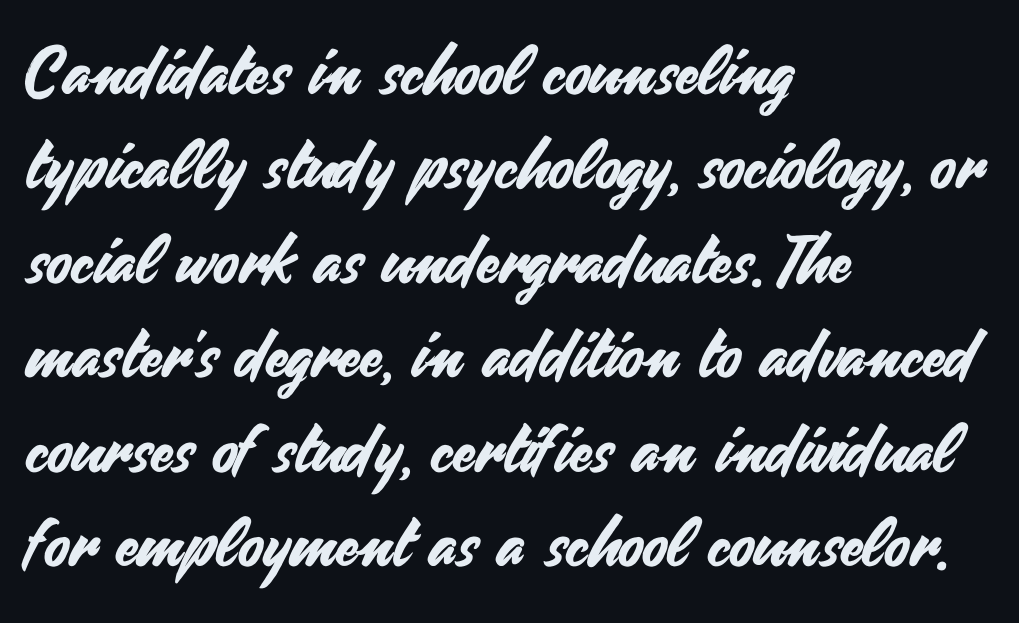
{"serif": "no", "width": "normal", "stroke_contrast": "medium", "x_height": "small", "monospaced": "no", "underline": "no", "align": "left", "line_spacing": "normal", "line_spacing_ratio": 1.43, "letter_spacing": "normal", "letter_spacing_em": 0.0, "glyph_px": 66}
